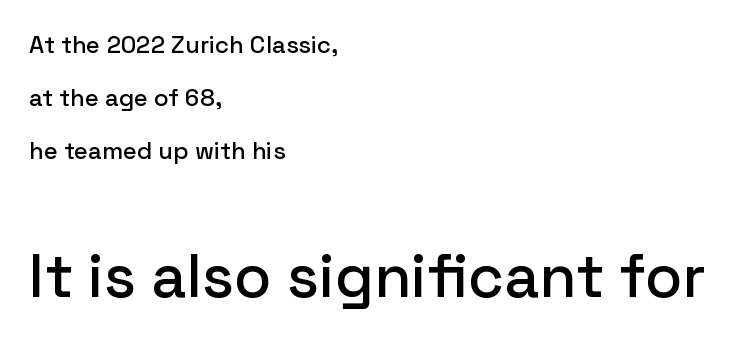
Classification — sans serif. Each line starts at the same left margin while the right side varies. If you squint, the bottom block still reads clearly — it's the larger of the two. Here the designer chose a conventional face with non-uniform glyph widths.
